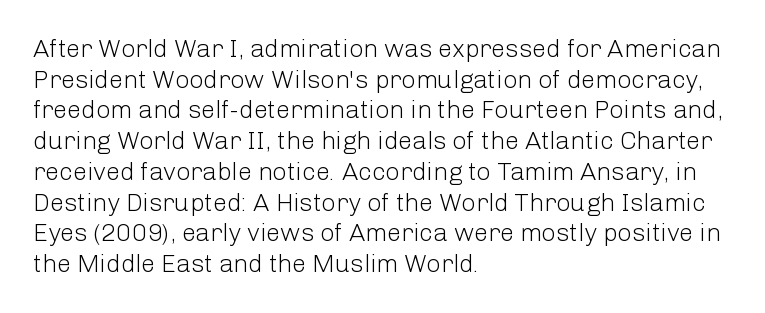
The letters look calm and open, with moderate or lighter stems. Descenders are the only things crossing below the line. Left-aligned paragraph, ragged on the right. Short note: letters normally spaced.
